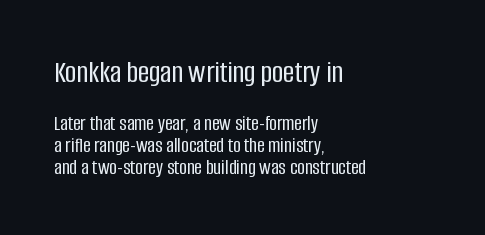
{"serif": "no", "italic": "no", "width": "condensed", "stroke_contrast": "low", "x_height": "large", "monospaced": "no", "underline": "no", "align": "left", "line_spacing": "tight", "line_spacing_ratio": 1.04, "letter_spacing": "normal", "letter_spacing_em": 0.0, "larger_block": "first", "size_ratio": 1.48, "glyph_px": 31}
